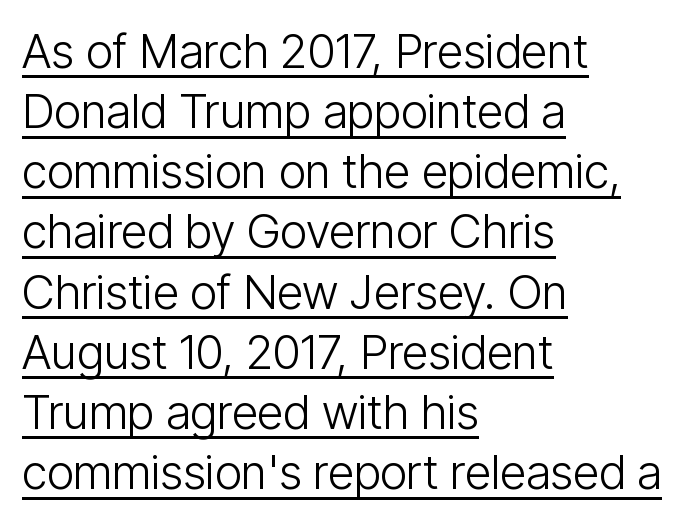
Q: Is the text bold? A: No.
Q: Is the text italic (slanted)? A: No, it is upright.
Q: Is the typeface a serif or a sans-serif typeface? A: Sans-serif.
Q: Is the text underlined? A: Yes.
Q: How is the paragraph aligned? A: Left-aligned.
Q: Is the spacing between letters normal or unusually wide? A: Normal.
Q: Is the spacing between lines tight, normal or loose? A: Normal.
Q: Width (condensed, normal, or wide)? A: Condensed.
Q: Stroke contrast? A: Low.
Q: x-height? A: Medium.
Q: Monospaced? A: No.
